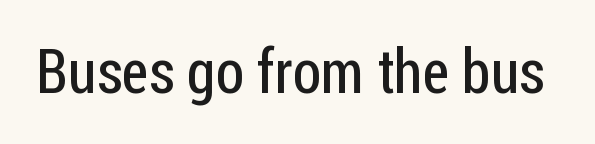
The image shows 61 px regular-weight, condensed sans-serif type, upright; set normal letter spacing, not underlined; low stroke contrast and a medium x-height.
